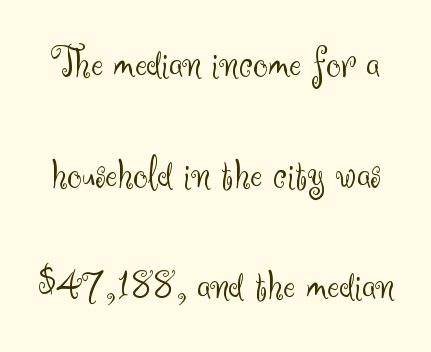
Short note: letters normally spaced. The weight would be labelled regular, book, light, or lighter still. Posture: straight, roman, zero tilt. Regarding serifs, this sample does without them. Underlining? Definitely not there.
